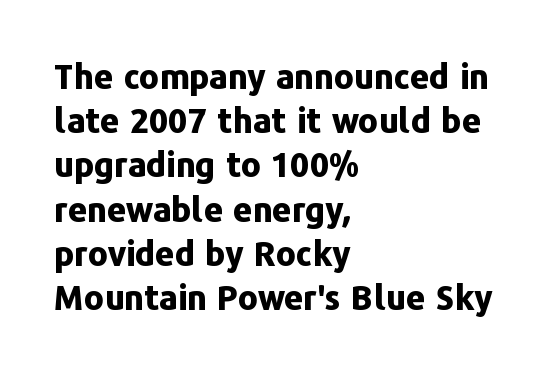
Is the letter spacing exaggerated? No — it looks like the ordinary default. Has an underline been added? It has not. This is heavy type, rendered in bold. Every stem runs plumb, perpendicular to the baseline.
